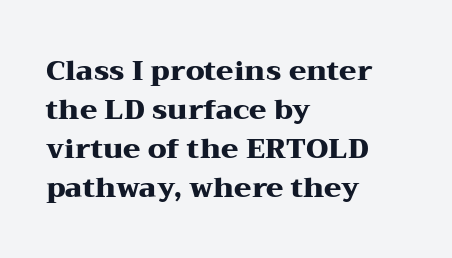
{"serif": "yes", "italic": "no", "bold": "yes", "weight": "heavy", "width": "wide", "stroke_contrast": "medium", "x_height": "medium", "monospaced": "no", "underline": "no", "align": "left", "line_spacing": "normal", "line_spacing_ratio": 1.39, "letter_spacing": "normal", "letter_spacing_em": 0.0, "glyph_px": 28}
